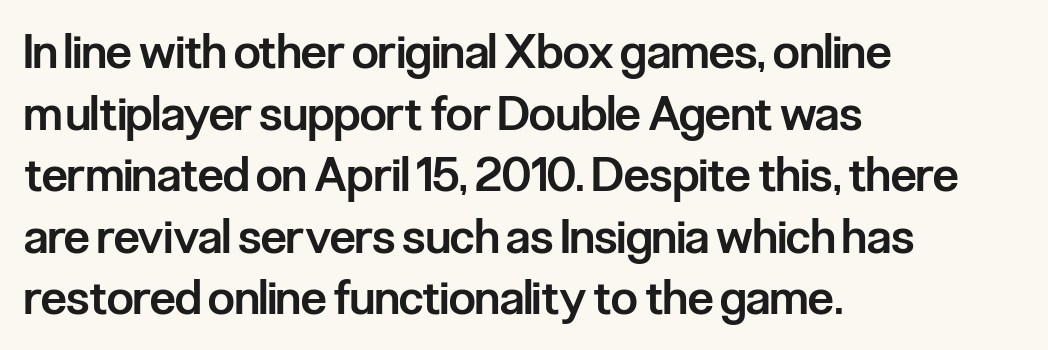
Tracking value appears to be zero — textbook default spacing. Note: no serifs on the glyphs. Anything drawn beneath the words? Only blank space. The strokes are fattened partway — semibold, not bold.
